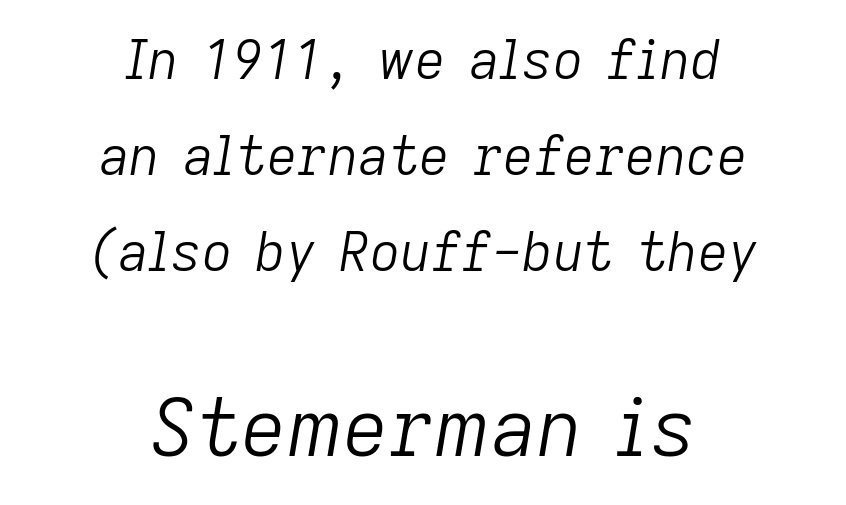
{"italic": "yes", "lean": "right", "slant_degrees": 9, "bold": "no", "weight": "light", "width": "normal", "stroke_contrast": "low", "x_height": "medium", "monospaced": "no", "underline": "no", "align": "center", "line_spacing_ratio": 1.81, "letter_spacing": "normal", "letter_spacing_em": 0.0, "larger_block": "second", "size_ratio": 1.49, "glyph_px": 79}
